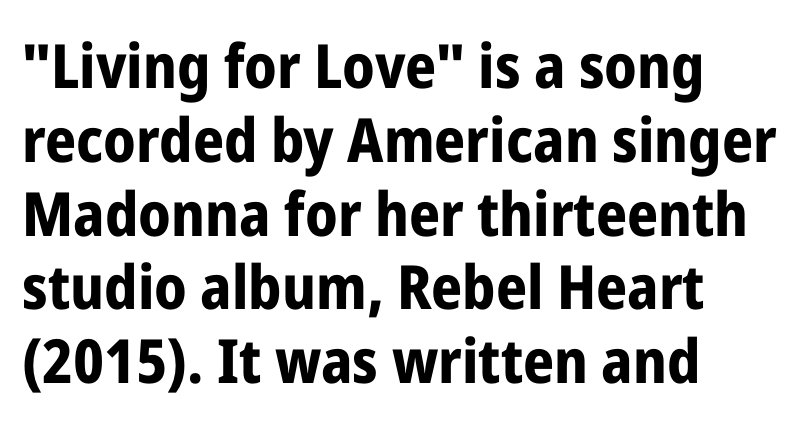
The image shows 61 px bold, condensed sans-serif type, upright; set left-aligned, line spacing 1.21x, normal letter spacing, not underlined; low stroke contrast and a medium x-height.
